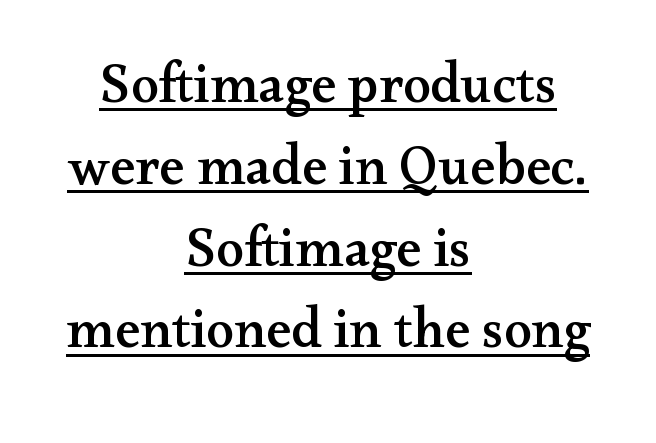
The image shows 56 px wide serif type, upright; set centered, normal line spacing (1.46x), normal letter spacing, underlined; medium stroke contrast and a small x-height.
